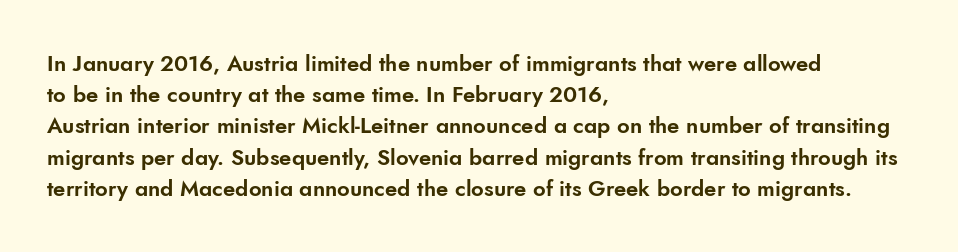
Nope, not italic — everything's standing straight. You could call the tracking neutral — neither tight nor loose. Descenders hang freely into open space. Vertical spacing — default. The compositor pushed each line to the left boundary.
